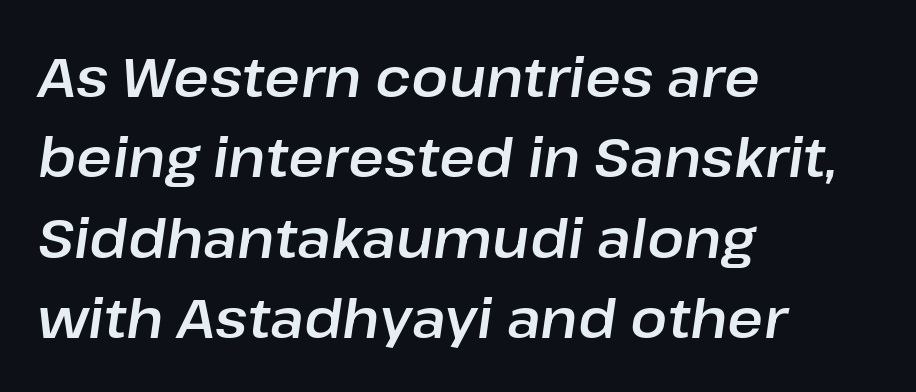
Italic? Definitely — the glyphs are oblique. Quick note: underline off. This block has exactly the height ordinary leading produces. Line beginnings align vertically; line endings do not. The rendering uses natural spacing where letterforms have individual widths.
